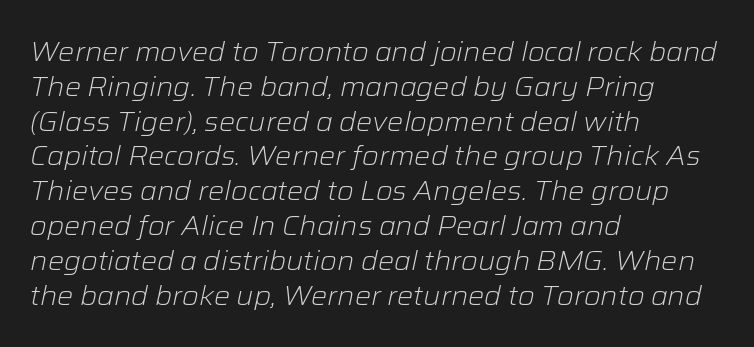
{"italic": "yes", "lean": "right", "slant_degrees": 12, "bold": "no", "underline": "no", "align": "left", "line_spacing": "normal", "line_spacing_ratio": 1.29, "letter_spacing": "normal", "letter_spacing_em": 0.0, "glyph_px": 27}
